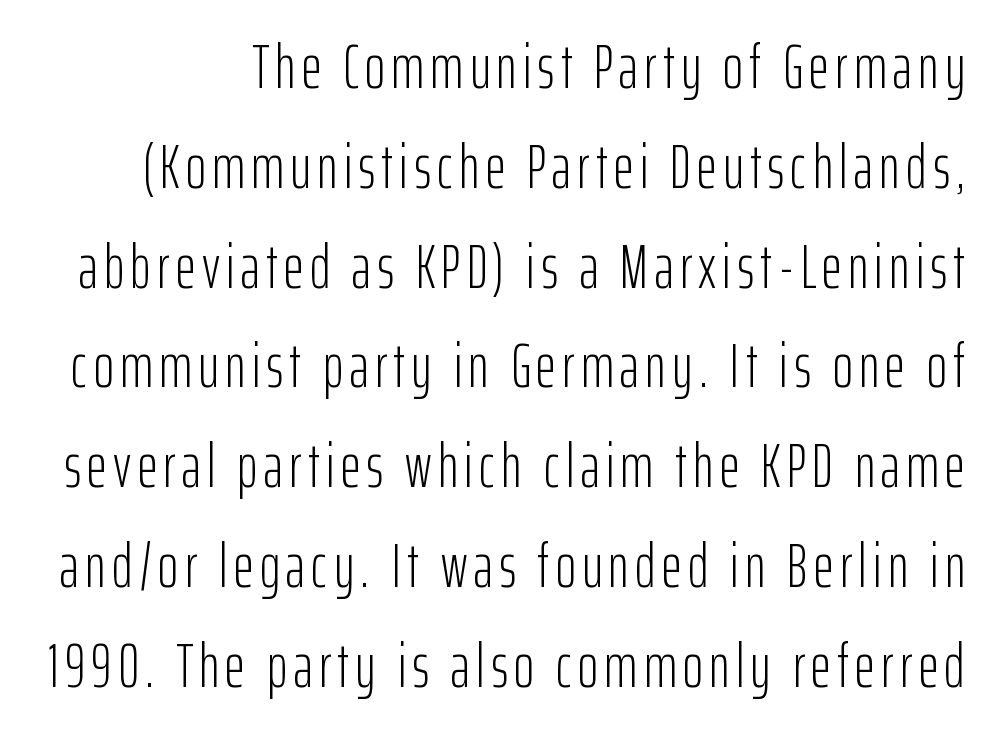
This sample uses a sans-serif face. Quick note: not italic, upright. Note the varied advance widths — an 'i' is clearly narrower than an 'm'. The space between consecutive lines is moderate. Underline: absent.
